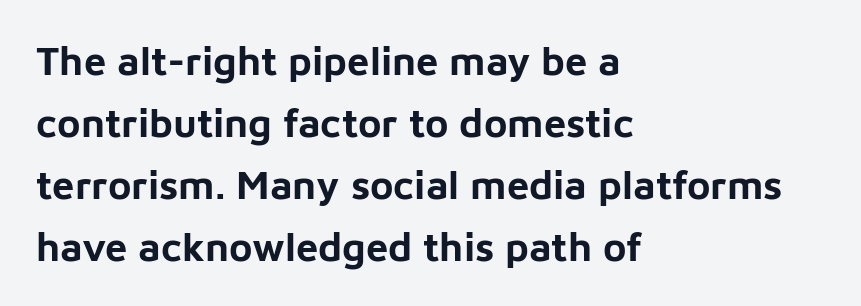
Italic? Not at all — the glyphs are vertical. What weight is shown? A full bold with thick strokes. In terms of leading, this rendering sits right in the middle. Quick note: underline off. Caption: multi-line text, flush left, ragged right. The rendering uses natural spacing where letterforms have individual widths.
